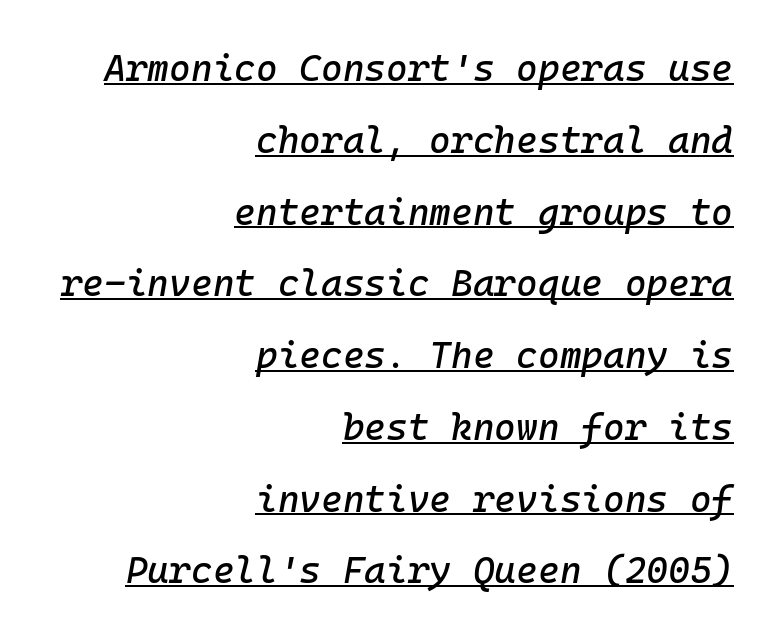
Q: Is the text italic (slanted)? A: Yes, it leans right by about 10 degrees.
Q: Is the text underlined? A: Yes.
Q: How is the paragraph aligned? A: Right-aligned.
Q: Is the spacing between letters normal or unusually wide? A: Normal.
Q: Is the spacing between lines tight, normal or loose? A: Loose.
Q: Width (condensed, normal, or wide)? A: Normal.
Q: Stroke contrast? A: Low.
Q: x-height? A: Medium.
Q: Monospaced? A: Yes.
